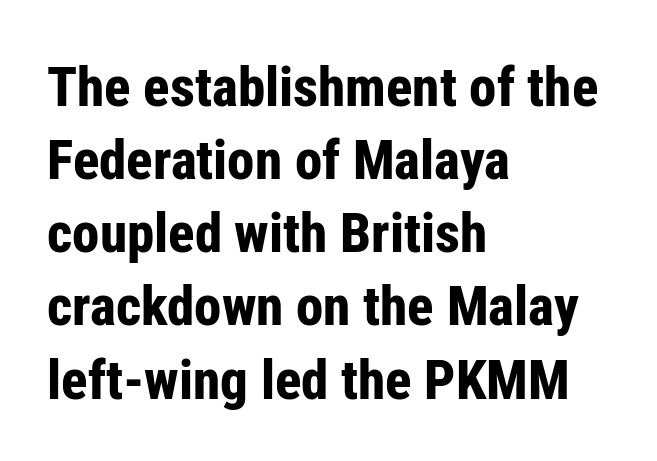
Notice how the passage keeps a crisp vertical edge on the left only. Compared with typical paragraphs, the rows here are spaced about the same. These lines are rendered in a variable-pitch font. Nope, no serifs anywhere on these letters. Words float on clear page, feet unadorned. Each glyph is drawn with heavy, bold strokes.
